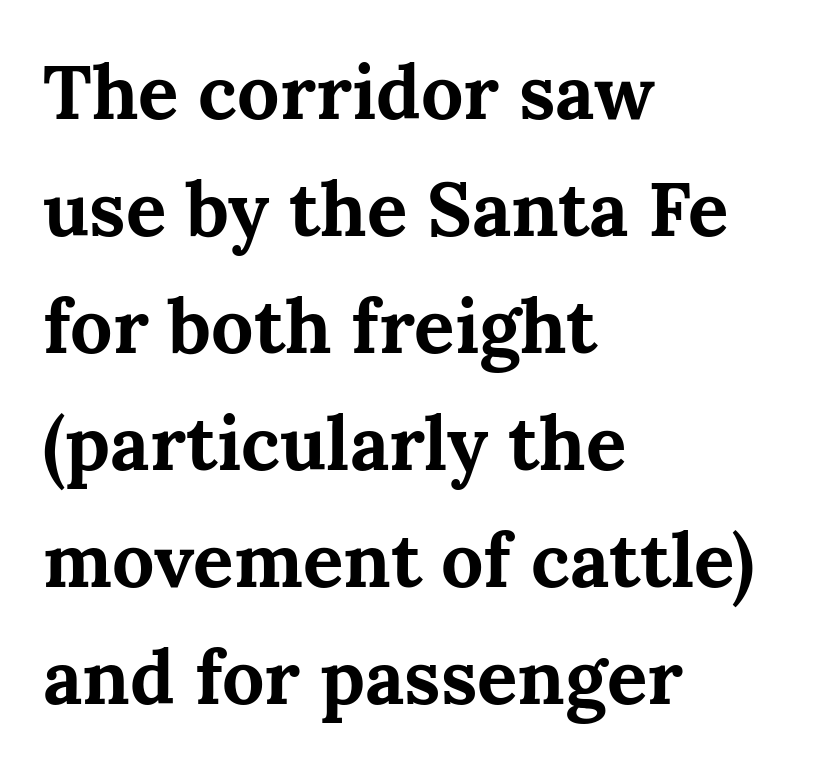
Q: Is the text bold? A: Yes.
Q: Is the text italic (slanted)? A: No, it is upright.
Q: Is the typeface a serif or a sans-serif typeface? A: Serif.
Q: Is the text underlined? A: No.
Q: How is the paragraph aligned? A: Left-aligned.
Q: Is the spacing between letters normal or unusually wide? A: Normal.
Q: Is the spacing between lines tight, normal or loose? A: Normal.
Q: Width (condensed, normal, or wide)? A: Normal.
Q: Stroke contrast? A: Medium.
Q: x-height? A: Medium.
Q: Monospaced? A: No.
